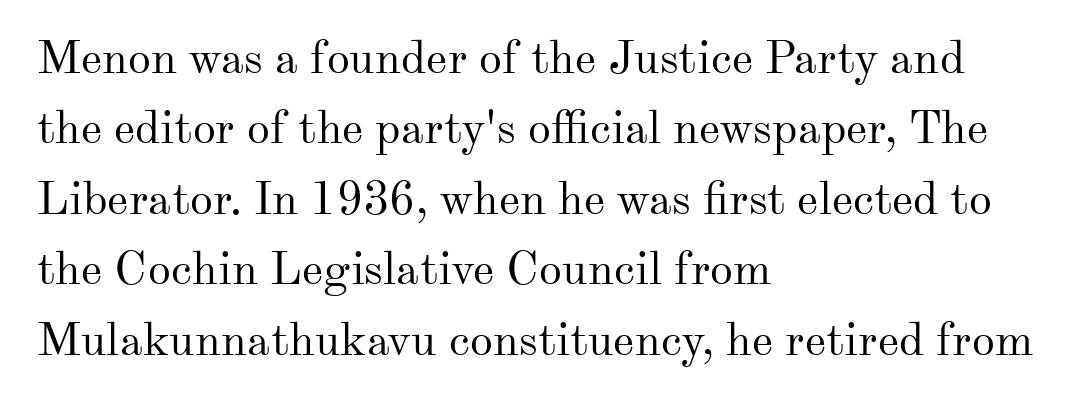
Q: Is the text bold? A: No.
Q: Is the text italic (slanted)? A: No, it is upright.
Q: Is the typeface a serif or a sans-serif typeface? A: Serif.
Q: Is the text underlined? A: No.
Q: How is the paragraph aligned? A: Left-aligned.
Q: Is the spacing between letters normal or unusually wide? A: Normal.
Q: Is the spacing between lines tight, normal or loose? A: Normal.
Q: Width (condensed, normal, or wide)? A: Normal.
Q: Stroke contrast? A: Medium.
Q: x-height? A: Small.
Q: Monospaced? A: No.
